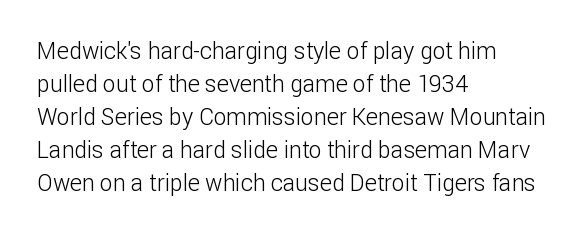
{"italic": "no", "bold": "no", "underline": "no", "align": "left", "line_spacing": "normal", "line_spacing_ratio": 1.43, "letter_spacing": "normal", "letter_spacing_em": 0.0, "glyph_px": 23}
